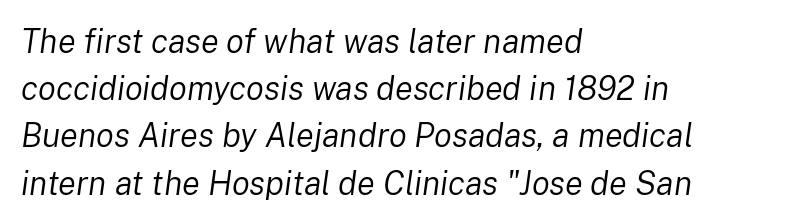
The image shows 33 px regular-weight type, italic (leaning right); set left-aligned, normal line spacing (1.43x), normal letter spacing, not underlined; low stroke contrast and a medium x-height.
